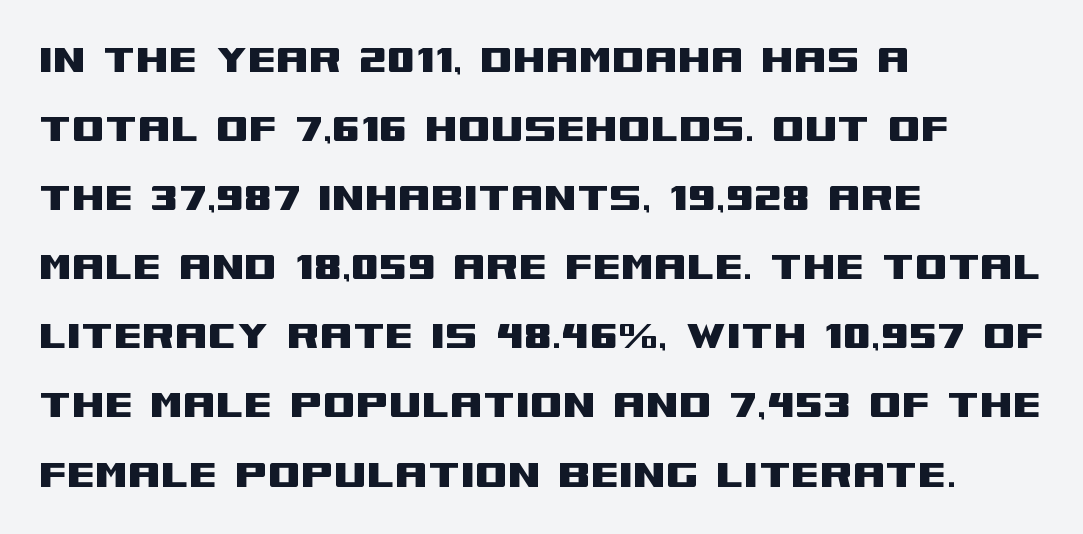
Between one letter and the next there's only the usual sliver of space. Note the varied advance widths — an 'i' is clearly narrower than an 'm'. Posture: upright roman. Layout note: lines flush left. No word sits above an underline. The passage shown is typeset with a sans-serif family.
